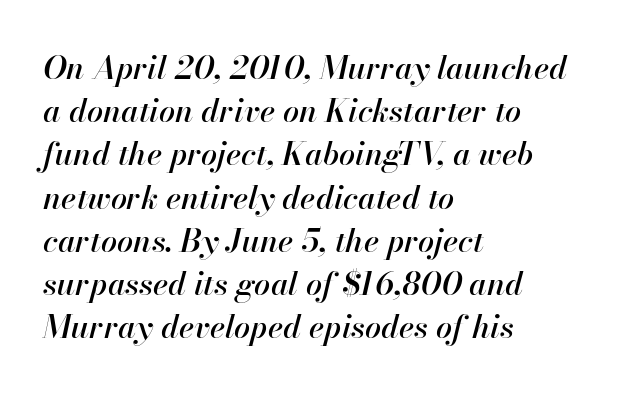
The image shows 32 px text type, italic (leaning right); set left-aligned, normal line spacing (1.35x), normal letter spacing, not underlined; high stroke contrast and a small x-height.
